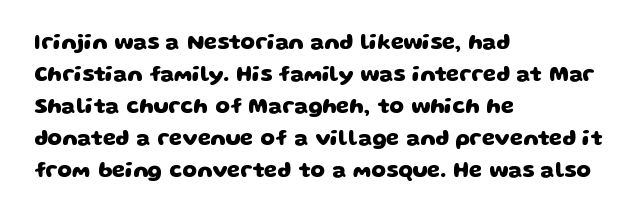
Every row of glyphs begins at an identical x-position on the left. Tracking here is standard; glyphs follow each other at the usual distance. Only glyphs here, with clear space below each row. Summary of vertical rhythm: regular, with standard interline spacing.
